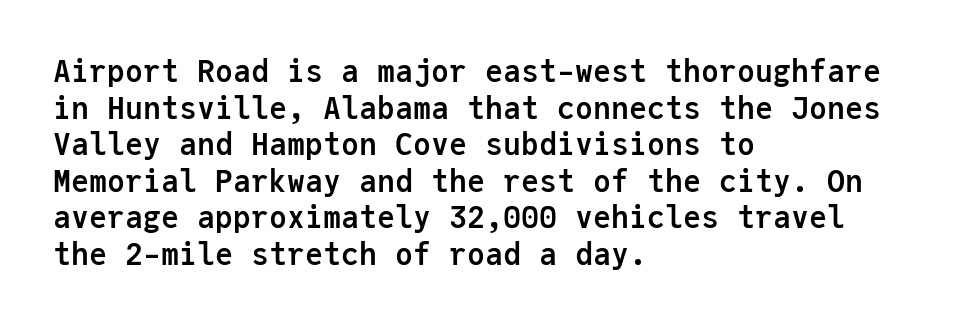
Q: Is the text bold? A: Yes.
Q: Is the text italic (slanted)? A: No, it is upright.
Q: Is the typeface a serif or a sans-serif typeface? A: Sans-serif.
Q: Is the text underlined? A: No.
Q: How is the paragraph aligned? A: Left-aligned.
Q: Is the spacing between letters normal or unusually wide? A: Normal.
Q: Width (condensed, normal, or wide)? A: Normal.
Q: Stroke contrast? A: Low.
Q: x-height? A: Medium.
Q: Monospaced? A: Yes.
